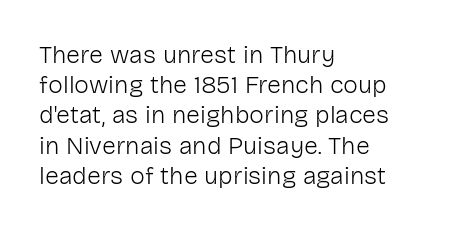
{"italic": "no", "bold": "no", "underline": "no", "align": "left", "line_spacing_ratio": 1.21, "letter_spacing": "normal", "letter_spacing_em": 0.0, "glyph_px": 25}
